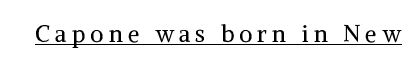
The image shows 23 px text type, upright; set unusually wide letter spacing (+0.22 em), underlined.
